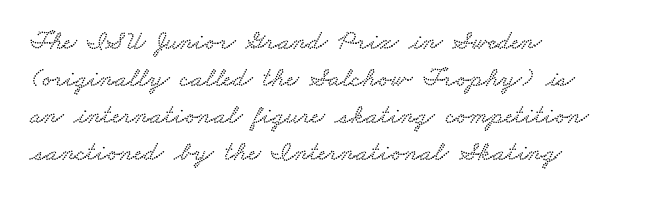
The image shows 27 px text type; set left-aligned, normal line spacing (1.37x), normal letter spacing, not underlined.
